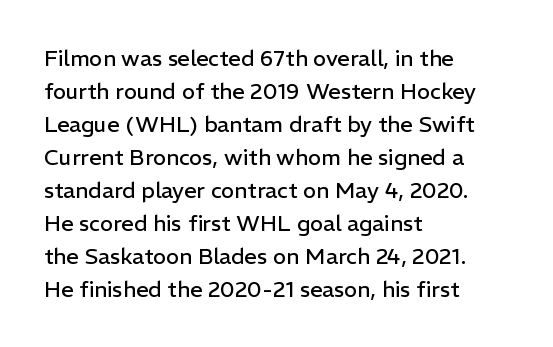
Q: Is the text bold? A: No.
Q: Is the text italic (slanted)? A: No, it is upright.
Q: Is the text underlined? A: No.
Q: How is the paragraph aligned? A: Left-aligned.
Q: Is the spacing between letters normal or unusually wide? A: Normal.
Q: Is the spacing between lines tight, normal or loose? A: Normal.
